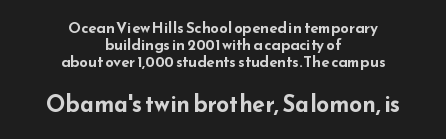
Q: Is the text bold? A: Yes.
Q: Is the text italic (slanted)? A: No, it is upright.
Q: Is the text underlined? A: No.
Q: How is the paragraph aligned? A: Centered.
Q: Is the spacing between letters normal or unusually wide? A: Normal.
Q: Is the spacing between lines tight, normal or loose? A: Tight.
Q: Which block of text is set in a larger size, the first (top) or the second (bottom)? A: The second (bottom) one.
